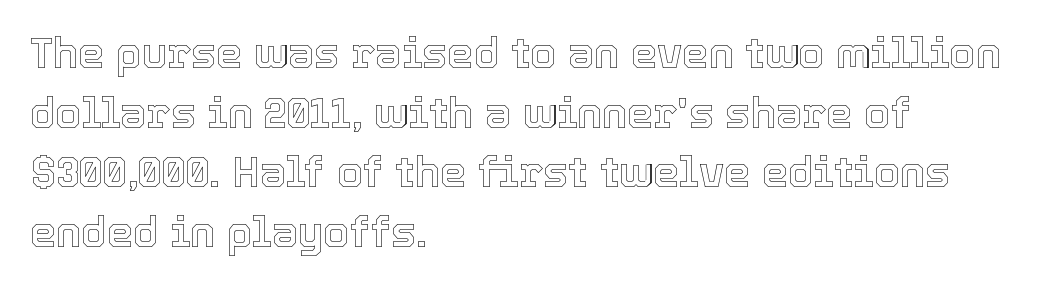
{"italic": "no", "width": "normal", "x_height": "medium", "monospaced": "no", "underline": "no", "align": "left", "line_spacing": "normal", "line_spacing_ratio": 1.42, "letter_spacing": "normal", "letter_spacing_em": 0.0, "glyph_px": 42}
